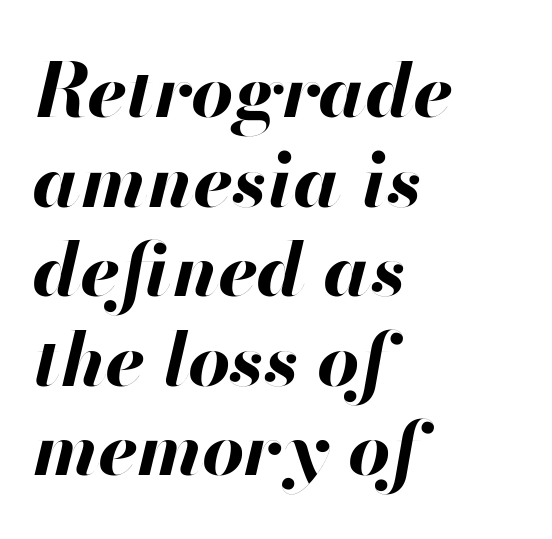
Q: Is the text bold? A: Yes.
Q: Is the text italic (slanted)? A: Yes, it leans right by about 13 degrees.
Q: Is the text underlined? A: No.
Q: How is the paragraph aligned? A: Left-aligned.
Q: Is the spacing between letters normal or unusually wide? A: Normal.
Q: Width (condensed, normal, or wide)? A: Normal.
Q: Stroke contrast? A: High.
Q: x-height? A: Small.
Q: Monospaced? A: No.
